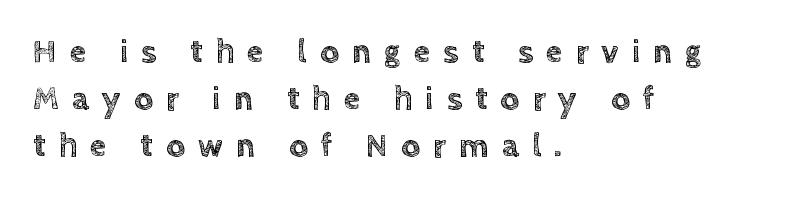
{"italic": "no", "width": "normal", "x_height": "large", "monospaced": "no", "underline": "no", "align": "left", "line_spacing": "normal", "line_spacing_ratio": 1.42, "letter_spacing": "wide", "letter_spacing_em": 0.4, "glyph_px": 33}
